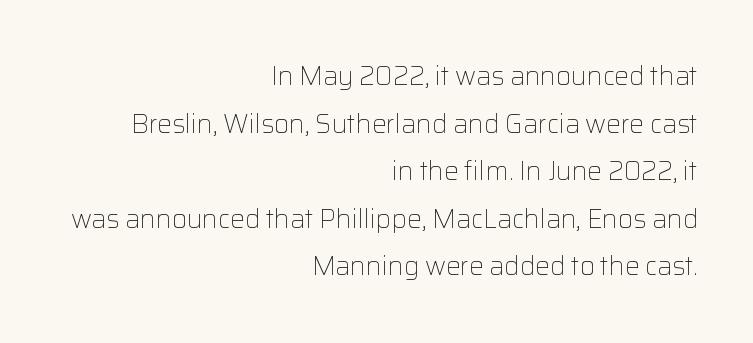
The image shows 26 px text type, upright; set right-aligned, line spacing 1.83x, normal letter spacing, not underlined.
